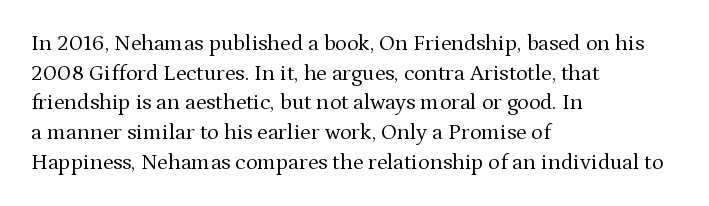
Unmarked baselines from the first word to the last. The designer left line spacing at the default. The rendering anchors every line to the left-hand side. The gaps between neighbouring characters are ordinary and unremarkable. The type sits square on the baseline with zero lean.
